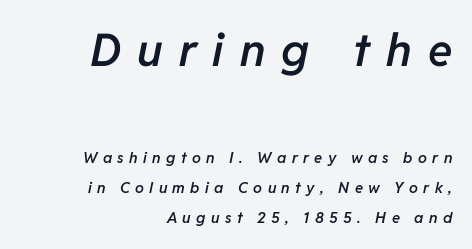
Q: Is the text bold? A: Semi-bold.
Q: Is the text italic (slanted)? A: Yes, it leans right by about 11 degrees.
Q: Is the text underlined? A: No.
Q: How is the paragraph aligned? A: Right-aligned.
Q: Is the spacing between letters normal or unusually wide? A: Unusually wide.
Q: Is the spacing between lines tight, normal or loose? A: Loose.
Q: Which block of text is set in a larger size, the first (top) or the second (bottom)? A: The first (top) one.
Q: Width (condensed, normal, or wide)? A: Normal.
Q: Stroke contrast? A: Low.
Q: x-height? A: Medium.
Q: Monospaced? A: No.
